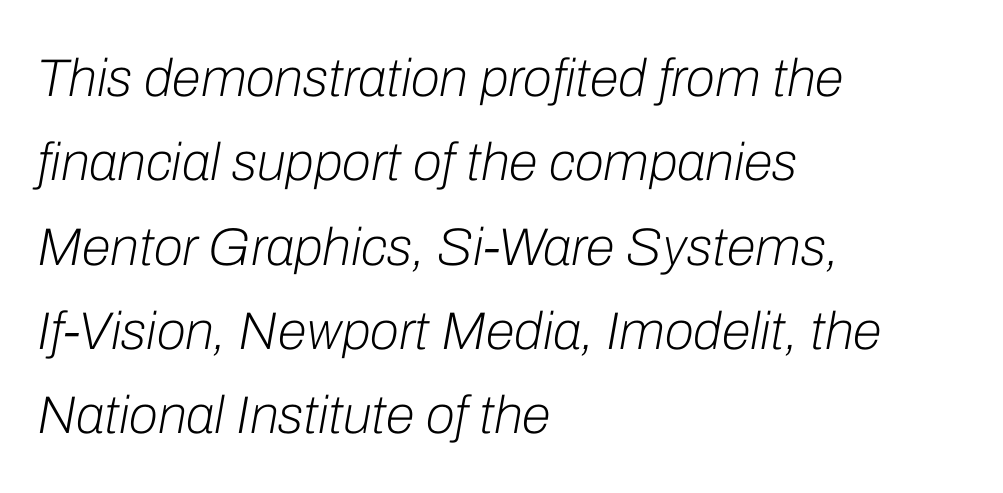
The compositor pushed each line to the left boundary. Bold? No — there's no thickening of the strokes. Style check: oblique. These lines are rendered in a variable-pitch font.
